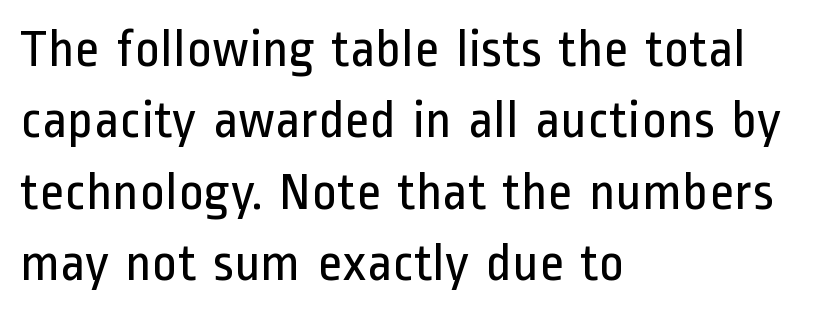
{"serif": "no", "italic": "no", "bold": "no", "weight": "regular", "width": "condensed", "stroke_contrast": "low", "x_height": "medium", "monospaced": "no", "underline": "no", "align": "left", "line_spacing": "normal", "line_spacing_ratio": 1.32, "letter_spacing": "normal", "letter_spacing_em": 0.0, "glyph_px": 54}
